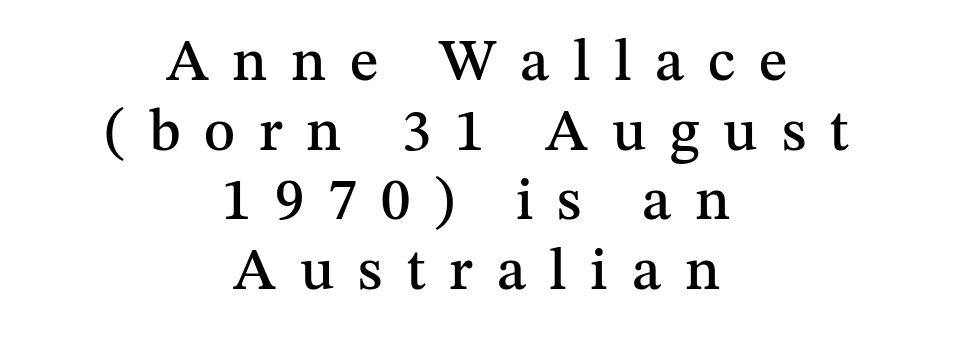
{"serif": "yes", "italic": "no", "width": "normal", "stroke_contrast": "medium", "x_height": "medium", "monospaced": "no", "underline": "no", "align": "center", "line_spacing_ratio": 1.18, "letter_spacing": "wide", "letter_spacing_em": 0.4, "glyph_px": 59}
